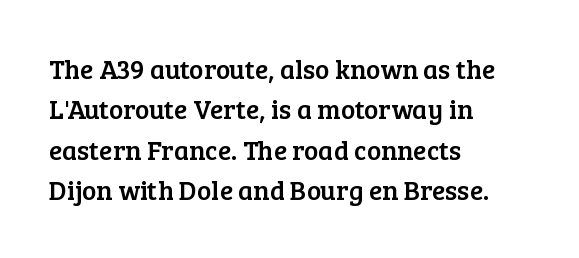
The image shows 27 px text type, upright; set left-aligned, normal line spacing (1.5x), normal letter spacing, not underlined.
